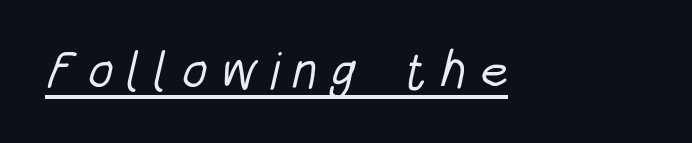
Does a line run under the words? Yes, clearly. Between one letter and the next there's a generous, obvious gap. No letter is thick-stroked: the sample isn't bold. A typesetter would label this face a sans. Here the designer chose a conventional face with non-uniform glyph widths.
